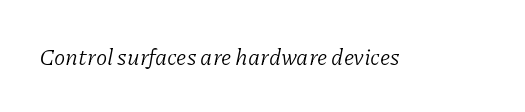
{"italic": "yes", "lean": "right", "slant_degrees": 11, "bold": "no", "underline": "no", "letter_spacing": "normal", "letter_spacing_em": 0.0, "glyph_px": 23}
